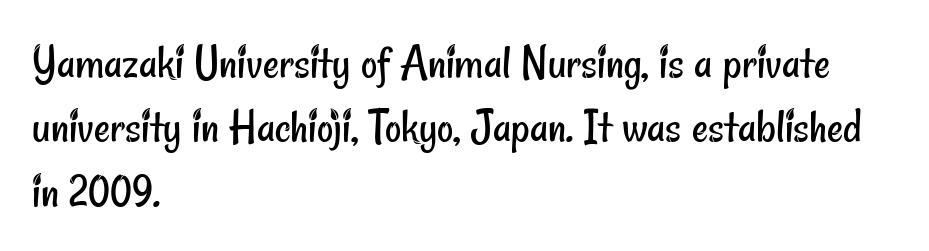
The cut favours lightness, reaching ordinary text weight at its darkest. Quick note: interline space is typical. Tracking here is standard; glyphs follow each other at the usual distance. Do the characters align in a grid? No, the font is proportional. Line starts are locked; line ends wander. The area under the type is left untouched.
